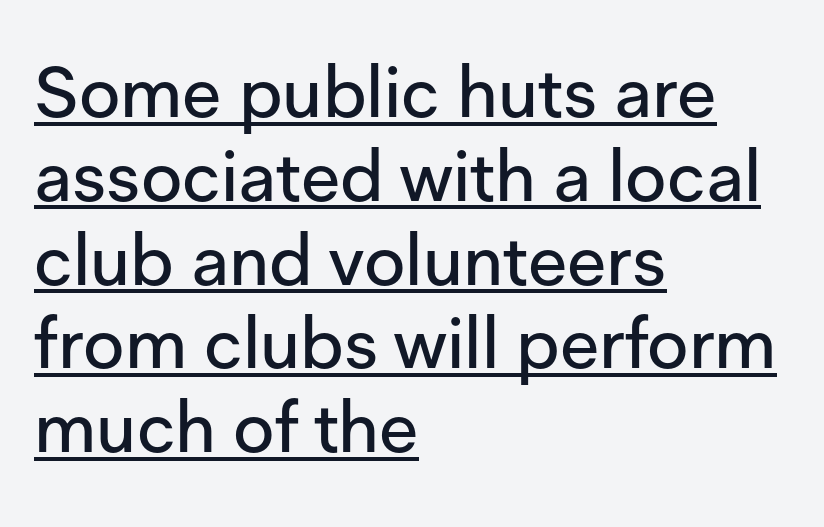
{"serif": "no", "italic": "no", "width": "normal", "stroke_contrast": "low", "x_height": "medium", "monospaced": "no", "underline": "yes", "align": "left", "line_spacing_ratio": 1.18, "letter_spacing": "normal", "letter_spacing_em": 0.0, "glyph_px": 71}
